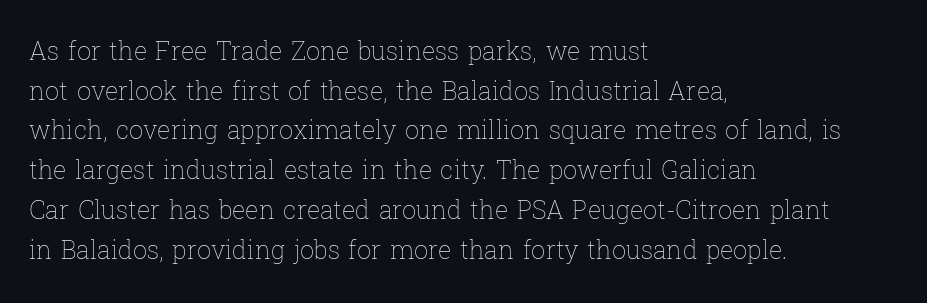
{"italic": "no", "bold": "no", "underline": "no", "align": "left", "line_spacing": "normal", "line_spacing_ratio": 1.59, "letter_spacing": "normal", "letter_spacing_em": 0.0, "glyph_px": 25}
